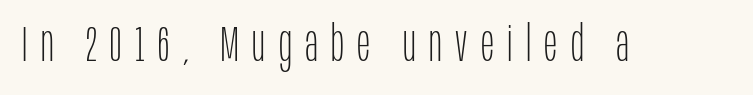
These lines are rendered in a variable-pitch font. The weight would be labelled regular, book, light, or lighter still. Look at the tracking — it's clearly loosened, letters drifting apart. Every stem runs plumb, perpendicular to the baseline. The specimen omits any rule beneath the text block's lines.
